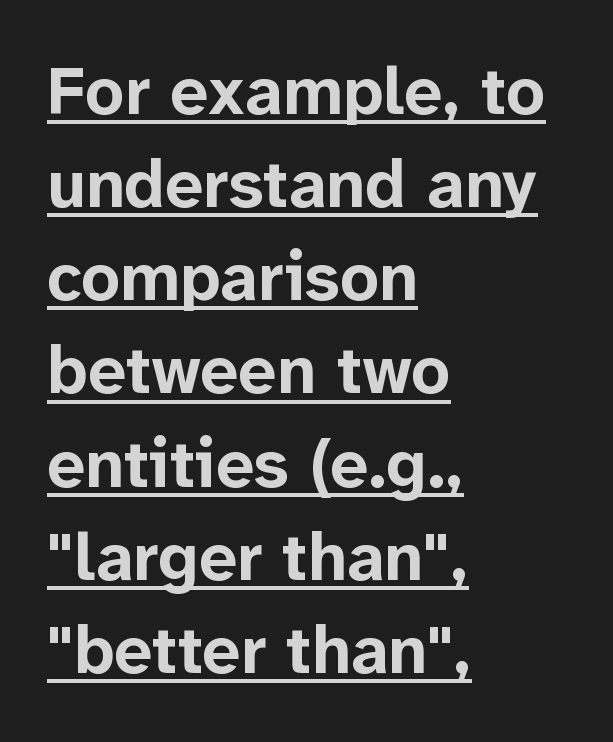
The image shows 68 px bold sans-serif type, upright; set left-aligned, normal line spacing (1.37x), normal letter spacing, underlined; low stroke contrast and a medium x-height.
